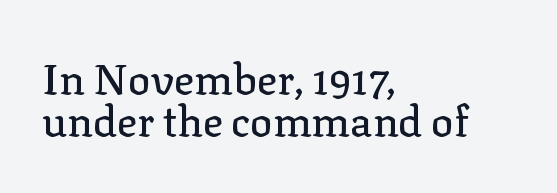
Q: Is the text italic (slanted)? A: No, it is upright.
Q: Is the typeface a serif or a sans-serif typeface? A: Serif.
Q: Is the text underlined? A: No.
Q: How is the paragraph aligned? A: Left-aligned.
Q: Is the spacing between letters normal or unusually wide? A: Normal.
Q: Is the spacing between lines tight, normal or loose? A: Tight.
Q: Width (condensed, normal, or wide)? A: Normal.
Q: Stroke contrast? A: Low.
Q: x-height? A: Medium.
Q: Monospaced? A: No.
